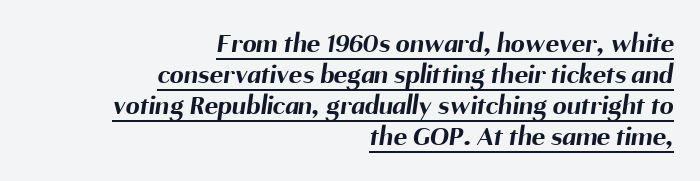
What stands out about the letter spacing? Nothing — it is the standard amount. Character widths vary here, with narrow letters taking less room than wide ones. Tightly led — the rows are bunched. These characters rest on top of a visible drawn line. Typographically, this falls in the sans-serif category. What weight is shown? A full bold with thick strokes.
